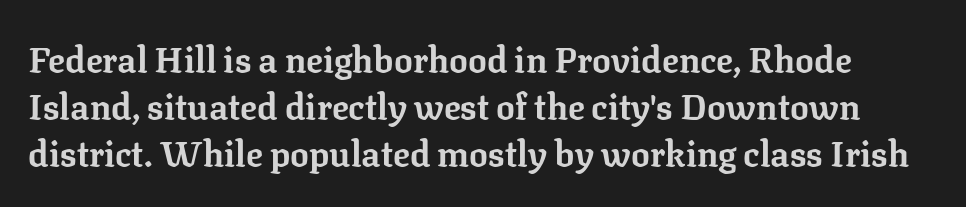
The image shows 35 px bold serif type, upright; set normal line spacing (1.35x), normal letter spacing, not underlined; low stroke contrast and a medium x-height.
